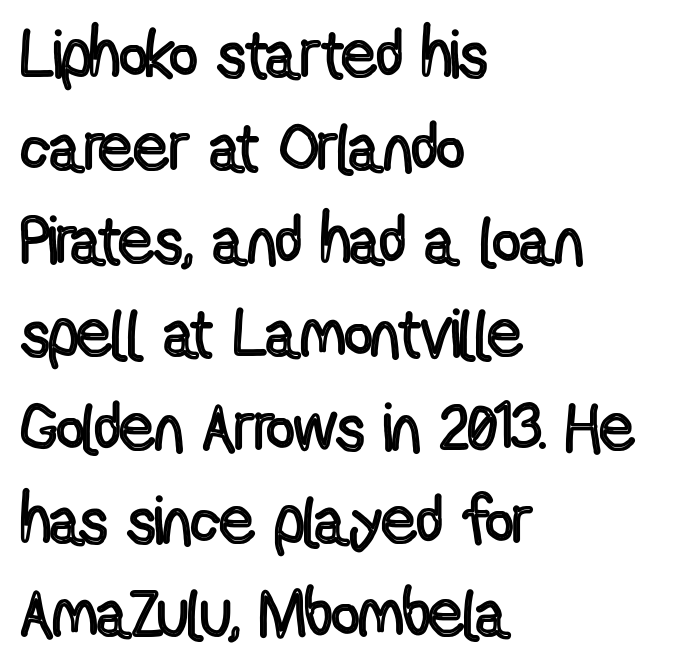
Q: Is the text italic (slanted)? A: No, it is upright.
Q: Is the text underlined? A: No.
Q: How is the paragraph aligned? A: Left-aligned.
Q: Is the spacing between letters normal or unusually wide? A: Normal.
Q: Is the spacing between lines tight, normal or loose? A: Normal.
Q: Width (condensed, normal, or wide)? A: Condensed.
Q: x-height? A: Medium.
Q: Monospaced? A: No.
